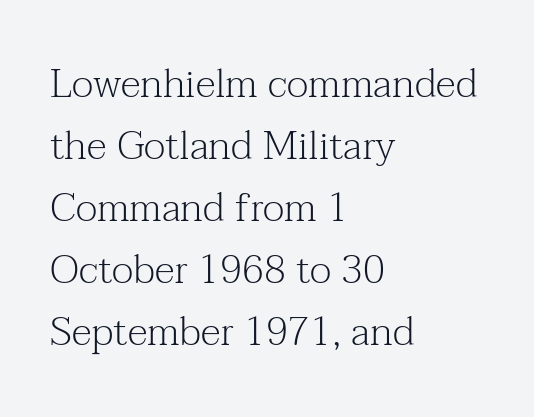
The image shows 40 px light serif type, upright; set left-aligned, normal line spacing (1.55x), normal letter spacing, not underlined; medium stroke contrast and a medium x-height.
